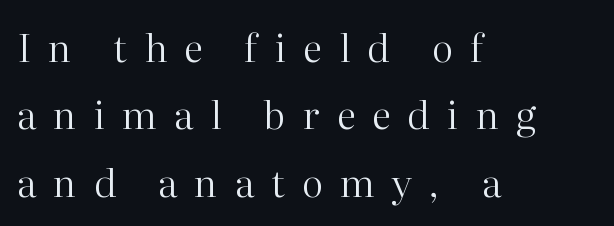
{"serif": "yes", "italic": "no", "bold": "no", "weight": "regular", "width": "normal", "stroke_contrast": "high", "x_height": "medium", "monospaced": "no", "underline": "no", "align": "left", "line_spacing_ratio": 1.77, "letter_spacing": "wide", "letter_spacing_em": 0.45, "glyph_px": 38}
